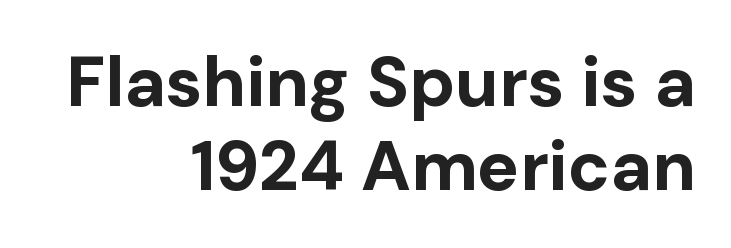
The image shows 70 px bold sans-serif type, upright; set right-aligned, line spacing 1.2x, normal letter spacing, not underlined; low stroke contrast and a medium x-height.
